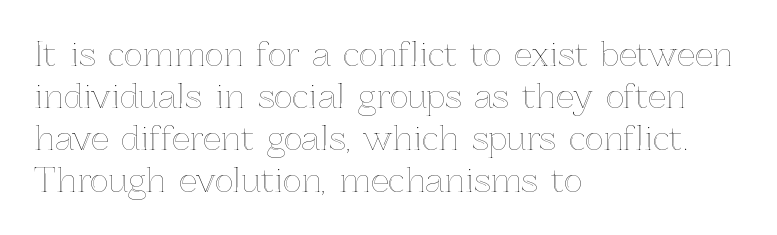
These lines are rendered in a variable-pitch font. A normal amount of white space separates one row of letters from the next. Posture: vertical. Only glyphs here, with clear space below each row. The tracking reads as untouched default to a designer's eye. If you drew a ruler down the left edge, every line would touch it.
